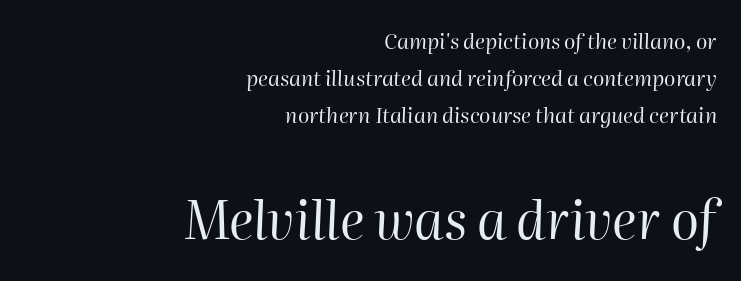
Q: Is the text bold? A: No.
Q: Is the text italic (slanted)? A: Yes, it leans right by about 2 degrees.
Q: Is the text underlined? A: No.
Q: How is the paragraph aligned? A: Right-aligned.
Q: Is the spacing between letters normal or unusually wide? A: Normal.
Q: Which block of text is set in a larger size, the first (top) or the second (bottom)? A: The second (bottom) one.
Q: Width (condensed, normal, or wide)? A: Normal.
Q: Stroke contrast? A: High.
Q: x-height? A: Medium.
Q: Monospaced? A: No.
